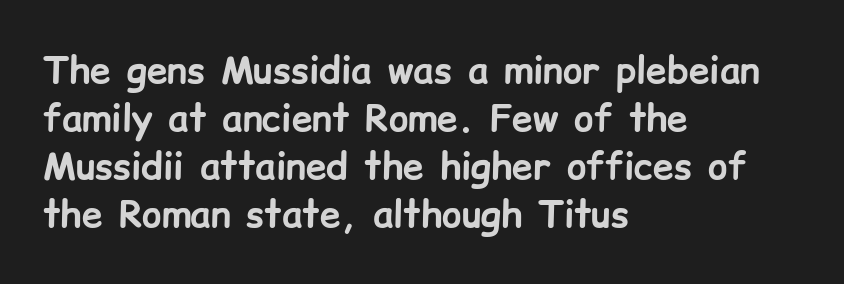
{"serif": "no", "italic": "no", "bold": "yes", "weight": "bold", "width": "normal", "stroke_contrast": "low", "x_height": "medium", "monospaced": "no", "underline": "no", "align": "left", "line_spacing": "normal", "line_spacing_ratio": 1.3, "letter_spacing": "normal", "letter_spacing_em": 0.0, "glyph_px": 37}
